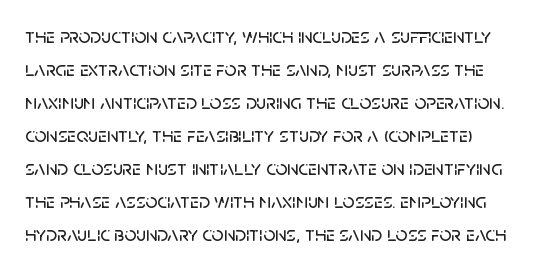
The image shows 21 px text type, upright; set normal line spacing (1.57x), normal letter spacing, not underlined.
